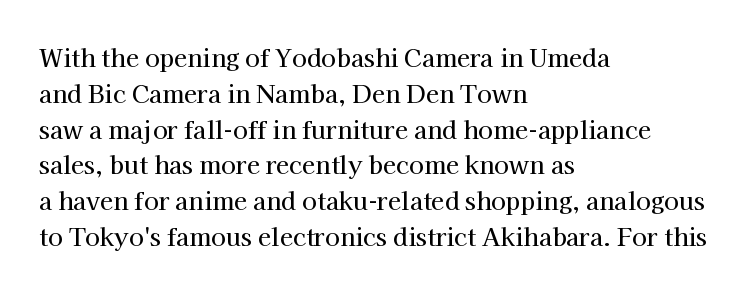
Q: Is the text italic (slanted)? A: No, it is upright.
Q: Is the text underlined? A: No.
Q: How is the paragraph aligned? A: Left-aligned.
Q: Is the spacing between letters normal or unusually wide? A: Normal.
Q: Is the spacing between lines tight, normal or loose? A: Normal.
